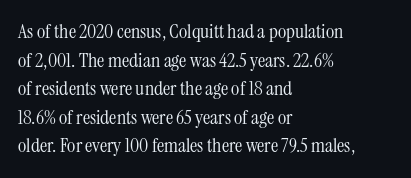
Honestly, the letter spacing is just normal — you wouldn't notice it. Every row of glyphs begins at an identical x-position on the left. The lettering holds an erect, upright posture throughout. A typesetter would call this leading conventional body-copy spacing.
